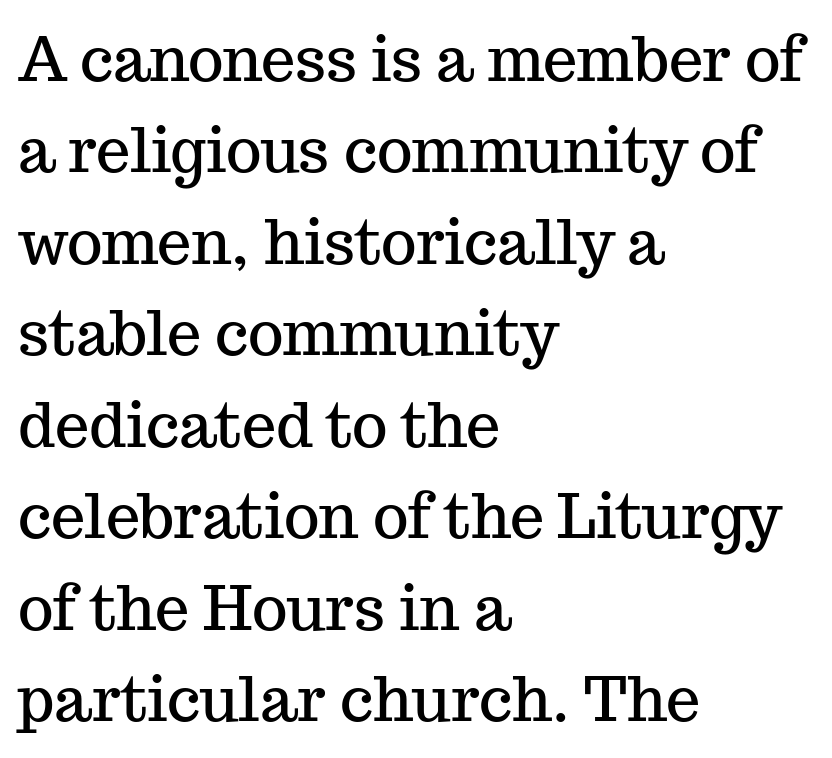
Which margin do the lines hug? The left one — the right edge is uneven. This sample keeps an unexceptional amount of space between lines. These lines keep a tight, regular rhythm from letter to letter. The letters stand upright; this is a roman face. Do the characters align in a grid? No, the font is proportional. The rendering shows small feet on the letterforms — a serif design.
